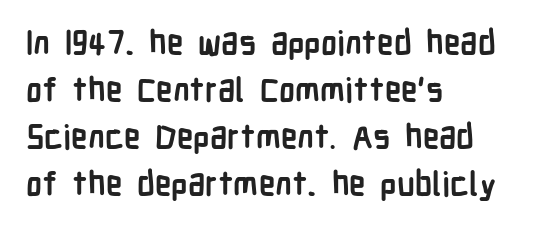
Q: Is the text bold? A: Yes.
Q: Is the text italic (slanted)? A: No, it is upright.
Q: Is the typeface a serif or a sans-serif typeface? A: Sans-serif.
Q: Is the text underlined? A: No.
Q: How is the paragraph aligned? A: Left-aligned.
Q: Is the spacing between letters normal or unusually wide? A: Normal.
Q: Is the spacing between lines tight, normal or loose? A: Normal.
Q: Width (condensed, normal, or wide)? A: Condensed.
Q: Stroke contrast? A: Low.
Q: x-height? A: Medium.
Q: Monospaced? A: No.
